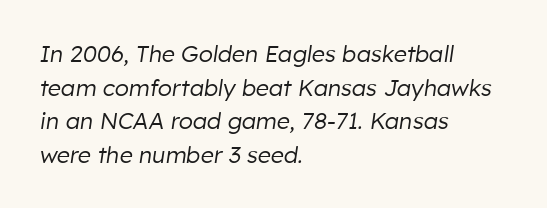
Here the glyphs are tracked normally, forming tight word shapes. Rule under the text: the space is simply empty. The cut favours lightness, reaching ordinary text weight at its darkest. These lines sit exactly where default settings would place them.
